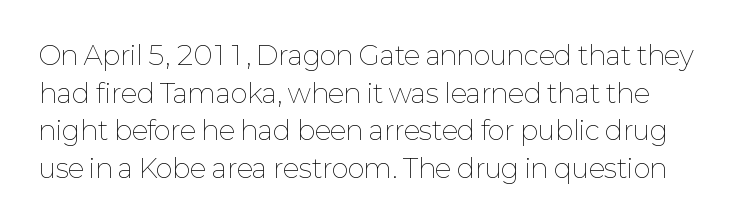
The image shows 26 px text type, upright; set normal line spacing (1.45x), normal letter spacing, not underlined.
